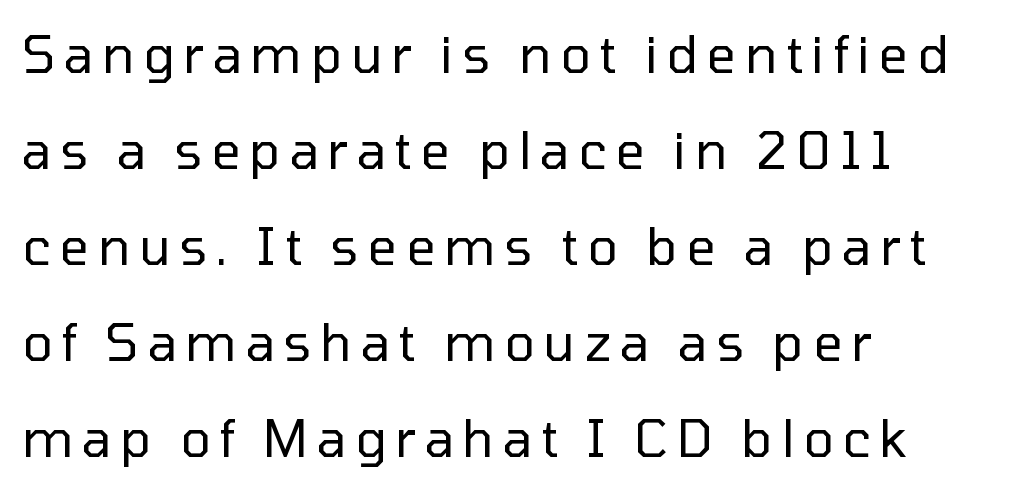
The image shows 51 px regular-weight sans-serif type, upright; set left-aligned, line spacing 1.88x, not underlined; low stroke contrast and a medium x-height.
